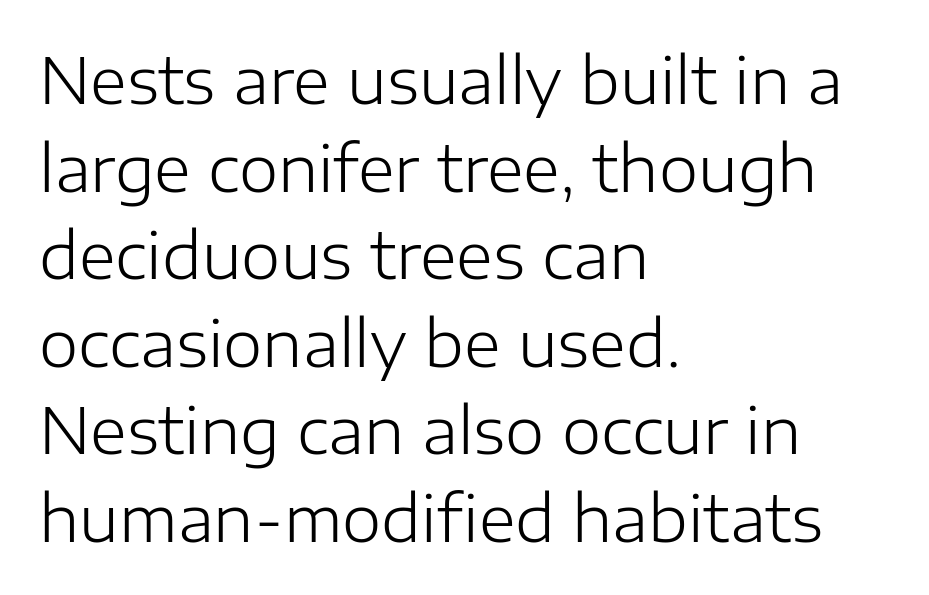
Stroke terminals: plain, sans-serif. Look at the tracking — it's just the regular setting, nothing added. The weight would be labelled regular, book, light, or lighter still. Ascenders rise straight up at ninety degrees. The passage shown is typed in a proportional face where columns would drift.
